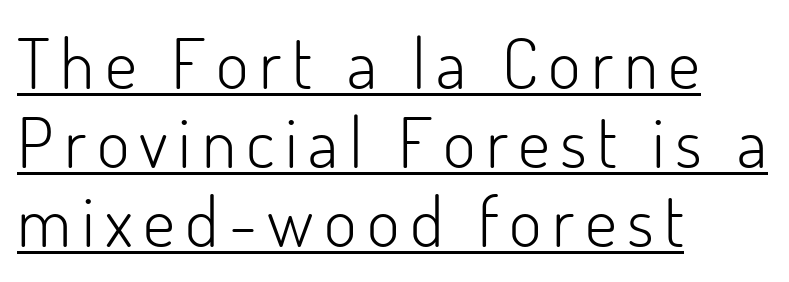
Q: Is the text bold? A: No.
Q: Is the text italic (slanted)? A: No, it is upright.
Q: Is the typeface a serif or a sans-serif typeface? A: Sans-serif.
Q: Is the text underlined? A: Yes.
Q: How is the paragraph aligned? A: Left-aligned.
Q: Is the spacing between lines tight, normal or loose? A: Tight.
Q: Width (condensed, normal, or wide)? A: Normal.
Q: Stroke contrast? A: Low.
Q: x-height? A: Small.
Q: Monospaced? A: No.
